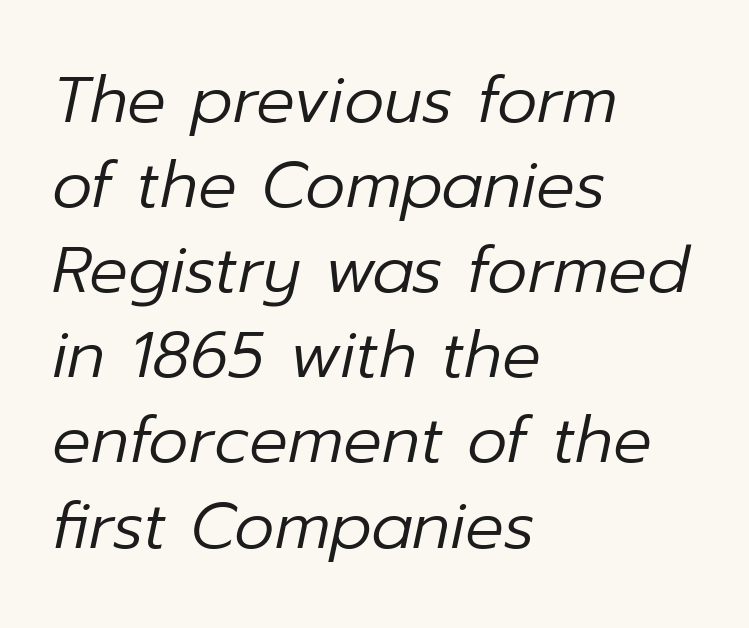
{"italic": "yes", "lean": "right", "slant_degrees": 12, "bold": "no", "weight": "regular", "width": "normal", "stroke_contrast": "low", "x_height": "medium", "monospaced": "no", "underline": "no", "align": "left", "line_spacing": "normal", "line_spacing_ratio": 1.33, "letter_spacing": "normal", "letter_spacing_em": 0.0, "glyph_px": 64}
